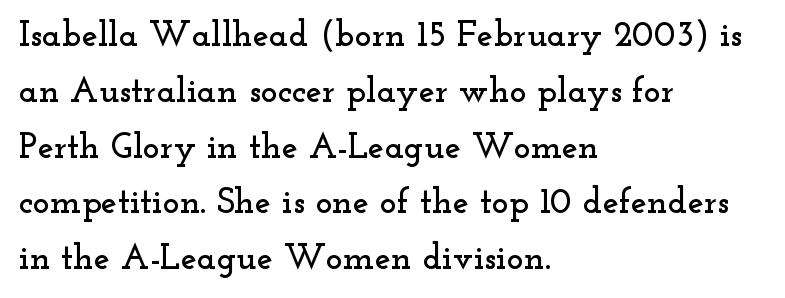
Q: Is the text italic (slanted)? A: No, it is upright.
Q: Is the typeface a serif or a sans-serif typeface? A: Serif.
Q: Is the text underlined? A: No.
Q: How is the paragraph aligned? A: Left-aligned.
Q: Is the spacing between letters normal or unusually wide? A: Normal.
Q: Is the spacing between lines tight, normal or loose? A: Normal.
Q: Width (condensed, normal, or wide)? A: Wide.
Q: Stroke contrast? A: Low.
Q: x-height? A: Small.
Q: Monospaced? A: No.
